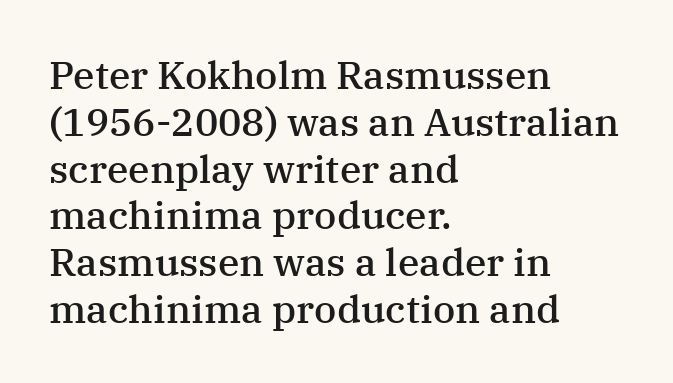
Q: Is the text bold? A: Semi-bold.
Q: Is the text italic (slanted)? A: No, it is upright.
Q: Is the typeface a serif or a sans-serif typeface? A: Serif.
Q: Is the text underlined? A: No.
Q: How is the paragraph aligned? A: Left-aligned.
Q: Is the spacing between letters normal or unusually wide? A: Normal.
Q: Width (condensed, normal, or wide)? A: Normal.
Q: Stroke contrast? A: Medium.
Q: x-height? A: Medium.
Q: Monospaced? A: No.
